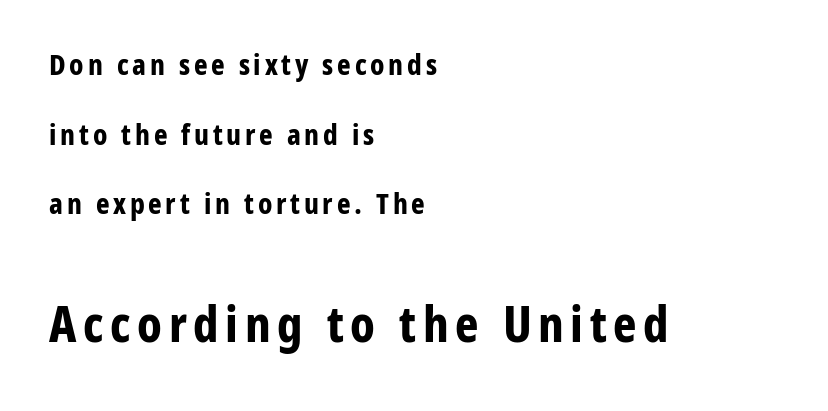
{"serif": "no", "italic": "no", "bold": "yes", "weight": "bold", "width": "condensed", "stroke_contrast": "low", "x_height": "medium", "monospaced": "no", "underline": "no", "align": "left", "line_spacing": "loose", "line_spacing_ratio": 2.4, "larger_block": "second", "size_ratio": 1.72, "glyph_px": 50}
